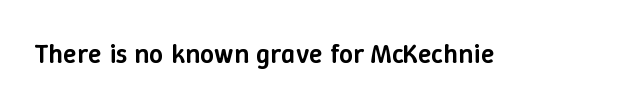
Tracking value appears to be zero — textbook default spacing. These lines are rendered in a variable-pitch font. Check under the words: just untouched page. The sample has been set in demibold, a notch under bold.
